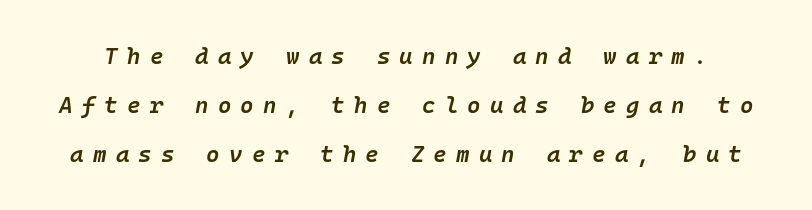
Q: Is the text bold? A: Semi-bold.
Q: Is the text italic (slanted)? A: Yes, it leans right by about 10 degrees.
Q: Is the text underlined? A: No.
Q: Is the spacing between letters normal or unusually wide? A: Unusually wide.
Q: Is the spacing between lines tight, normal or loose? A: Loose.
